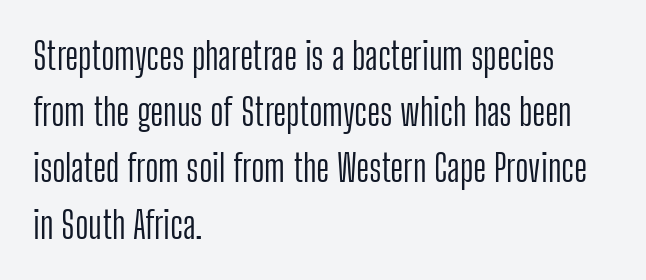
Q: Is the text bold? A: No.
Q: Is the text italic (slanted)? A: No, it is upright.
Q: Is the typeface a serif or a sans-serif typeface? A: Sans-serif.
Q: Is the text underlined? A: No.
Q: How is the paragraph aligned? A: Left-aligned.
Q: Is the spacing between letters normal or unusually wide? A: Normal.
Q: Is the spacing between lines tight, normal or loose? A: Normal.
Q: Width (condensed, normal, or wide)? A: Condensed.
Q: Stroke contrast? A: Low.
Q: x-height? A: Medium.
Q: Monospaced? A: No.
